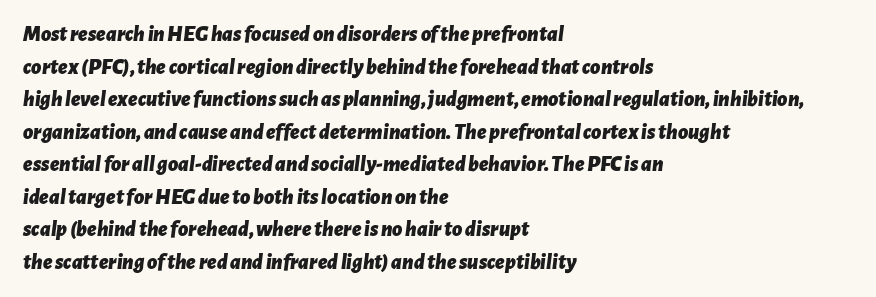
Q: Is the text bold? A: Yes.
Q: Is the text italic (slanted)? A: Yes, it leans right by about 7 degrees.
Q: Is the text underlined? A: No.
Q: How is the paragraph aligned? A: Left-aligned.
Q: Is the spacing between letters normal or unusually wide? A: Normal.
Q: Is the spacing between lines tight, normal or loose? A: Normal.
